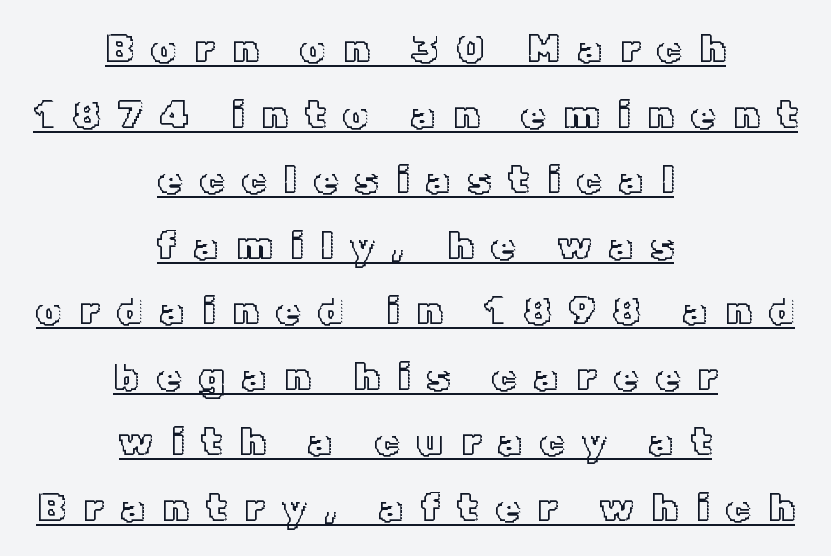
The image shows 39 px text type, upright; set centered, normal line spacing (1.68x), unusually wide letter spacing (+0.45 em), underlined; a medium x-height.
